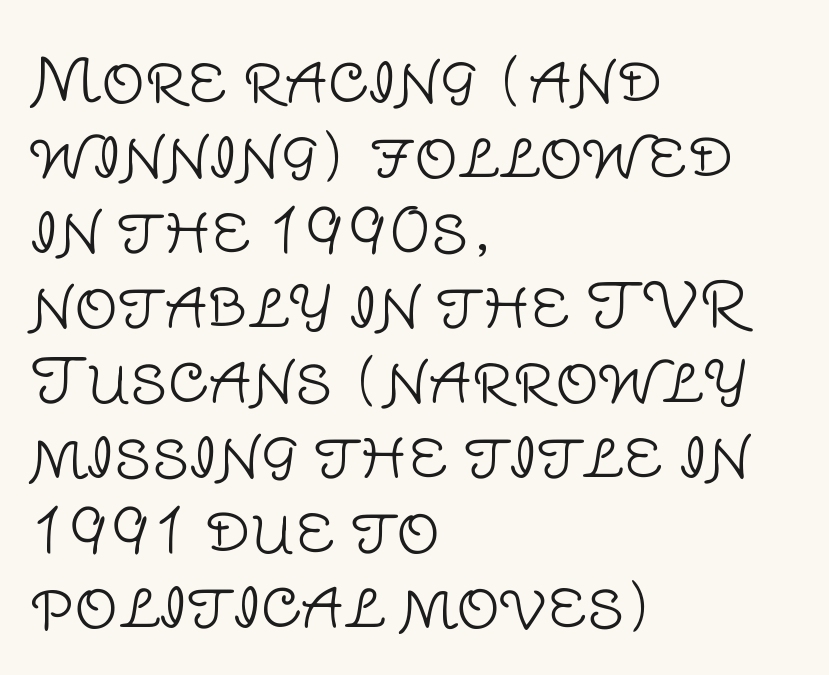
Q: Is the text bold? A: No.
Q: Is the text italic (slanted)? A: Yes.
Q: Is the typeface a serif or a sans-serif typeface? A: Sans-serif.
Q: Is the text underlined? A: No.
Q: How is the paragraph aligned? A: Left-aligned.
Q: Is the spacing between letters normal or unusually wide? A: Normal.
Q: Width (condensed, normal, or wide)? A: Normal.
Q: Stroke contrast? A: Low.
Q: x-height? A: Large.
Q: Monospaced? A: No.
